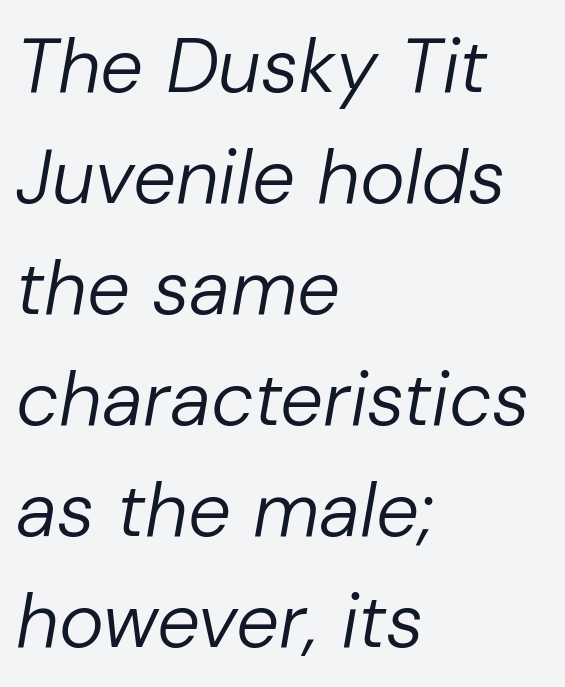
Q: Is the text bold? A: No.
Q: Is the text italic (slanted)? A: Yes, it leans right by about 10 degrees.
Q: Is the text underlined? A: No.
Q: How is the paragraph aligned? A: Left-aligned.
Q: Is the spacing between letters normal or unusually wide? A: Normal.
Q: Is the spacing between lines tight, normal or loose? A: Normal.
Q: Width (condensed, normal, or wide)? A: Normal.
Q: Stroke contrast? A: Low.
Q: x-height? A: Medium.
Q: Monospaced? A: No.
